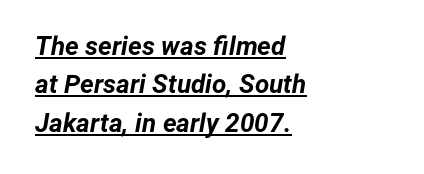
The image shows 26 px bold type, italic (leaning right); set left-aligned, normal line spacing (1.48x), normal letter spacing, underlined.
